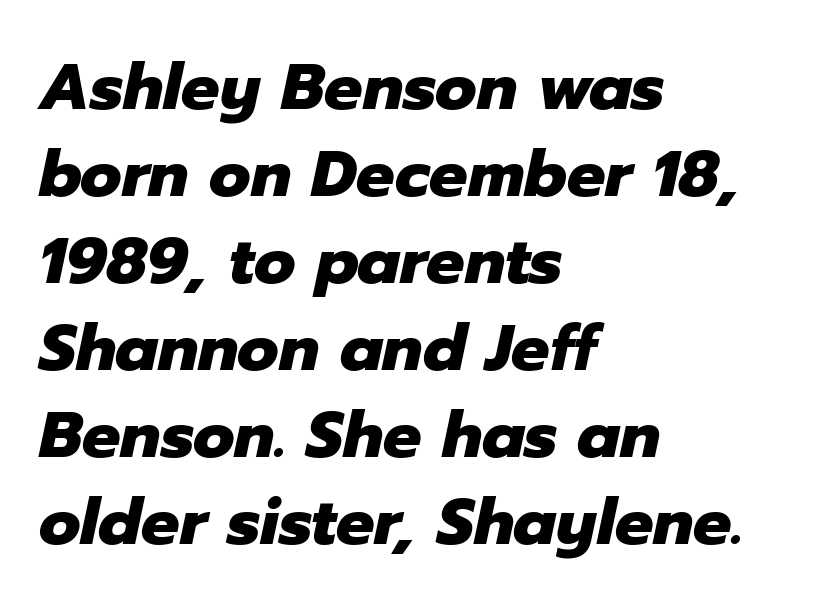
{"italic": "yes", "lean": "right", "slant_degrees": 12, "bold": "yes", "weight": "heavy", "width": "normal", "stroke_contrast": "low", "x_height": "medium", "monospaced": "no", "underline": "no", "align": "left", "line_spacing": "normal", "line_spacing_ratio": 1.36, "letter_spacing": "normal", "letter_spacing_em": 0.0, "glyph_px": 64}
